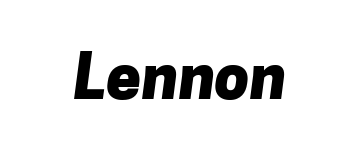
The image shows 62 px heavy sans-serif type; set normal letter spacing, not underlined; low stroke contrast and a medium x-height.
